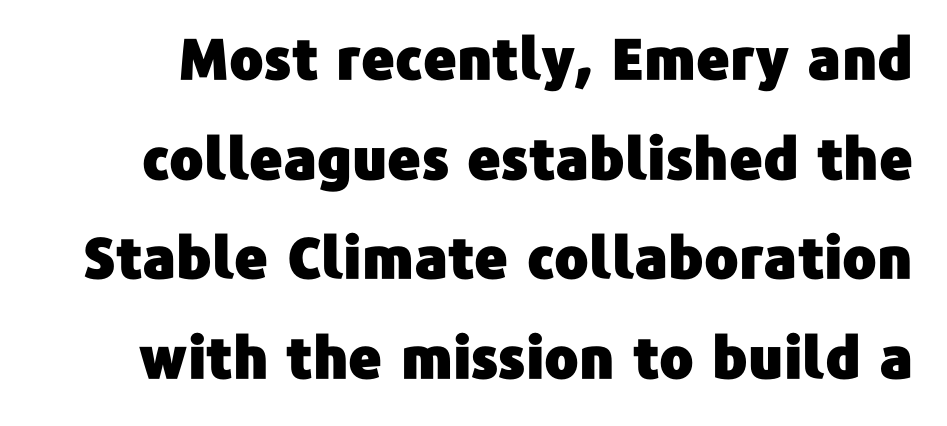
A roman cut, with each character standing at attention. Grotesque or geometric, the face here clearly has no serifs. You could not count columns in this text — the font is proportionally spaced. The horizontal fit of the characters is conventional and even.
